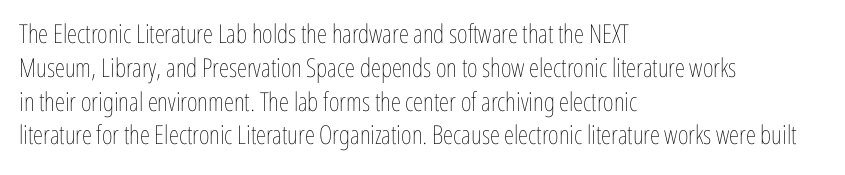
Descenders are the only things crossing below the line. Vertical strokes here are truly vertical. Compared with typical paragraphs, the rows here are spaced about the same. The setting favours the left margin, as ordinary paragraphs usually do.
